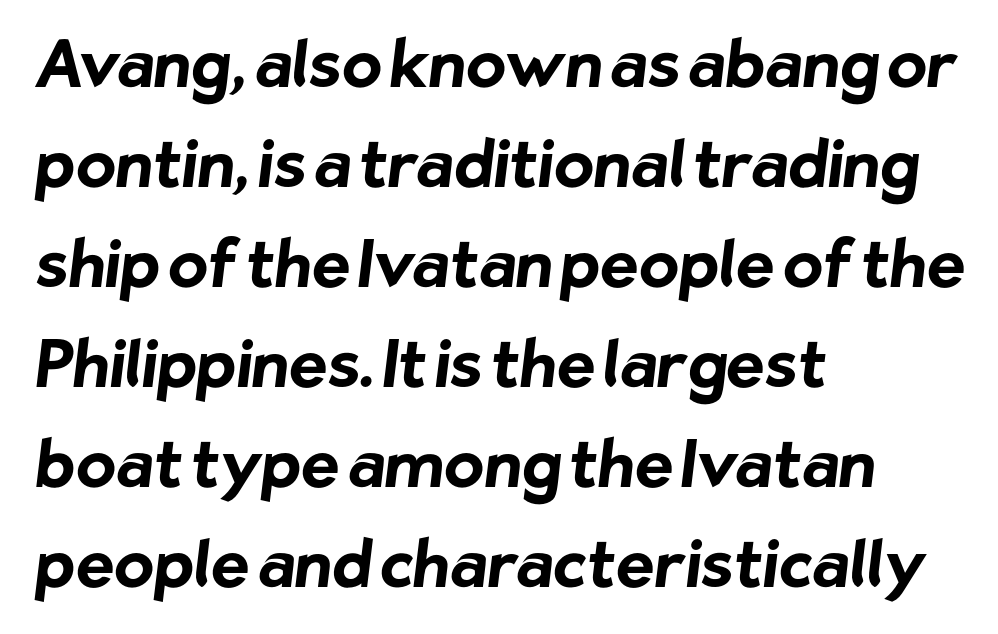
The image shows 65 px bold sans-serif type; set left-aligned, normal line spacing (1.54x), normal letter spacing, not underlined; low stroke contrast and a medium x-height.
